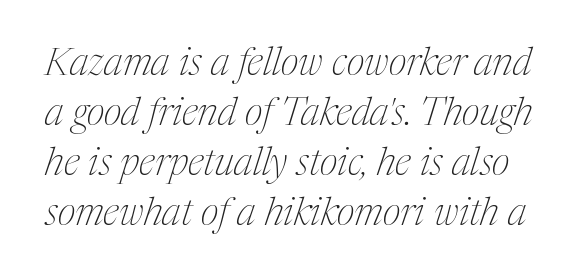
{"serif": "yes", "italic": "yes", "lean": "right", "slant_degrees": 17, "bold": "no", "weight": "thin", "width": "condensed", "stroke_contrast": "medium", "x_height": "medium", "monospaced": "no", "underline": "no", "line_spacing": "normal", "line_spacing_ratio": 1.28, "letter_spacing": "normal", "letter_spacing_em": 0.0, "glyph_px": 39}
